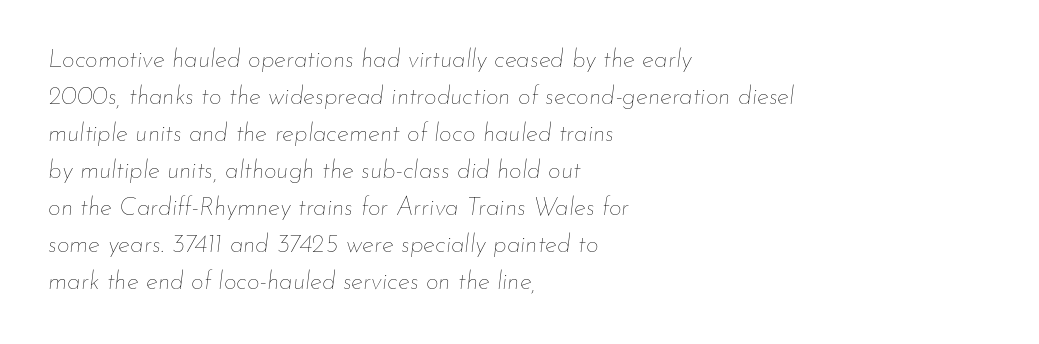
The image shows 25 px text type, italic (leaning right); set left-aligned, normal line spacing (1.48x), normal letter spacing, not underlined.
